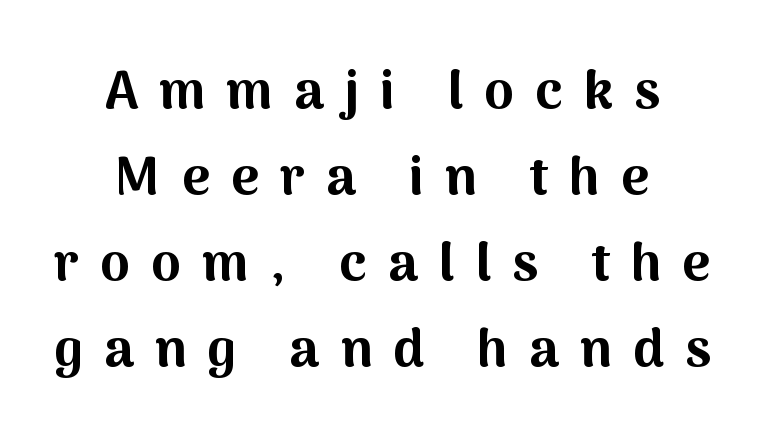
Q: Is the text bold? A: Yes.
Q: Is the text italic (slanted)? A: No, it is upright.
Q: Is the typeface a serif or a sans-serif typeface? A: Sans-serif.
Q: Is the text underlined? A: No.
Q: How is the paragraph aligned? A: Centered.
Q: Is the spacing between letters normal or unusually wide? A: Unusually wide.
Q: Is the spacing between lines tight, normal or loose? A: Normal.
Q: Width (condensed, normal, or wide)? A: Normal.
Q: Stroke contrast? A: Medium.
Q: x-height? A: Medium.
Q: Monospaced? A: No.
